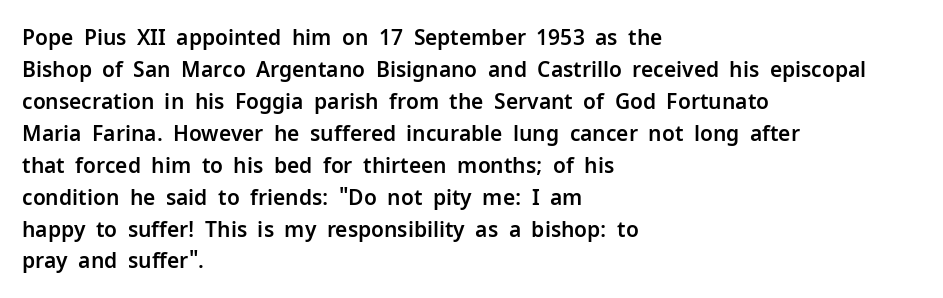
Q: Is the text italic (slanted)? A: No, it is upright.
Q: Is the text underlined? A: No.
Q: How is the paragraph aligned? A: Left-aligned.
Q: Is the spacing between letters normal or unusually wide? A: Normal.
Q: Is the spacing between lines tight, normal or loose? A: Normal.
